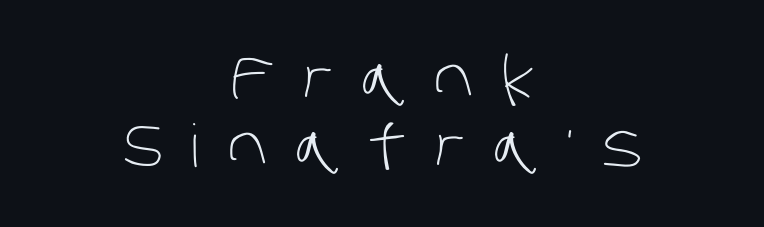
The image shows 59 px light sans-serif type; set centered, line spacing 1.16x, unusually wide letter spacing (+0.47 em), not underlined; low stroke contrast and a large x-height.
